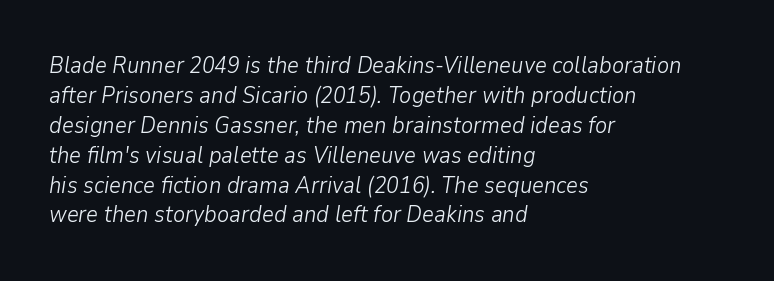
The image shows 23 px text type, italic (leaning right); set left-aligned, normal line spacing (1.3x), normal letter spacing, not underlined.
